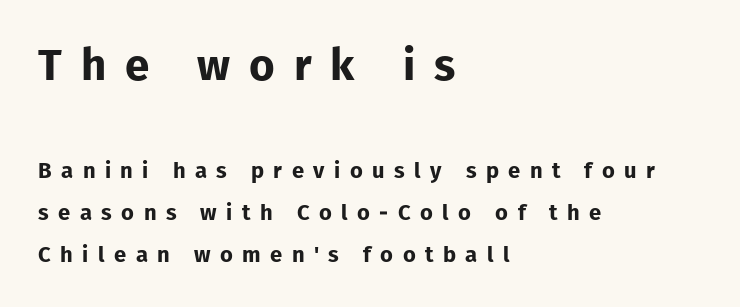
Q: Is the text bold? A: Yes.
Q: Is the text italic (slanted)? A: No, it is upright.
Q: Is the typeface a serif or a sans-serif typeface? A: Sans-serif.
Q: Is the text underlined? A: No.
Q: How is the paragraph aligned? A: Left-aligned.
Q: Is the spacing between letters normal or unusually wide? A: Unusually wide.
Q: Is the spacing between lines tight, normal or loose? A: Loose.
Q: Which block of text is set in a larger size, the first (top) or the second (bottom)? A: The first (top) one.
Q: Width (condensed, normal, or wide)? A: Normal.
Q: Stroke contrast? A: Low.
Q: x-height? A: Medium.
Q: Monospaced? A: No.
